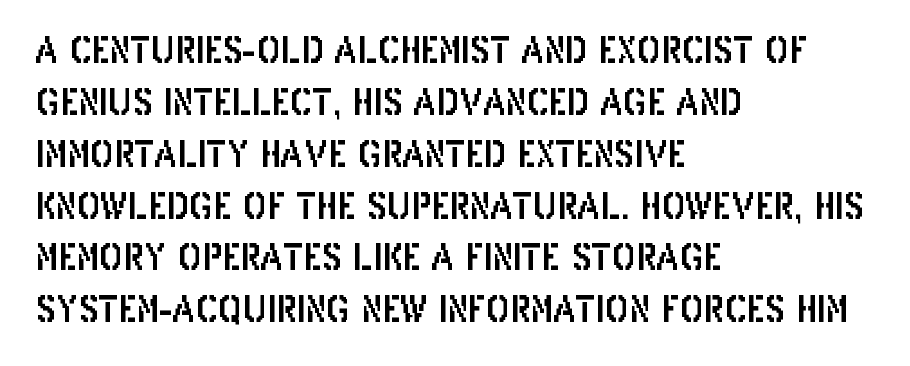
{"serif": "no", "italic": "no", "width": "condensed", "stroke_contrast": "low", "x_height": "large", "monospaced": "no", "underline": "no", "align": "left", "line_spacing": "normal", "line_spacing_ratio": 1.44, "letter_spacing": "normal", "letter_spacing_em": 0.0, "glyph_px": 36}
